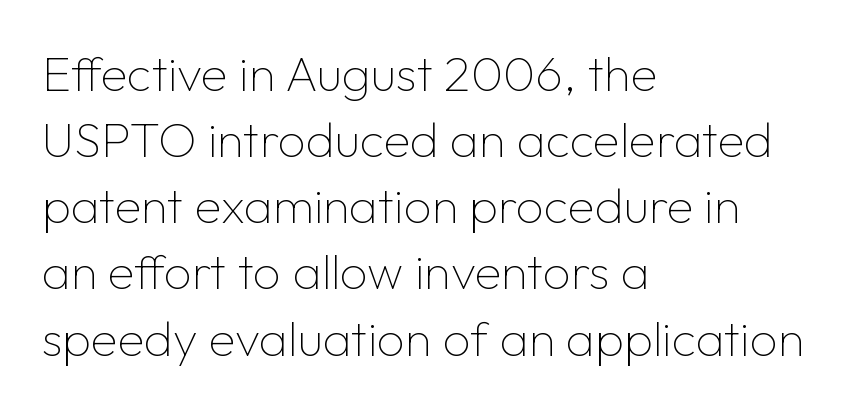
The image shows 49 px thin sans-serif type, upright; set left-aligned, normal line spacing (1.35x), normal letter spacing, not underlined; low stroke contrast and a medium x-height.
